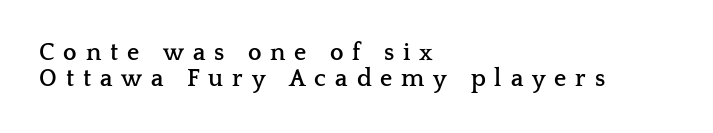
Interline gaps are noticeably narrow in this sample. This is the regular roman posture of the typeface. Underlining? Definitely not there. The horizontal fit of the characters is loose and conspicuously gappy. Reading down the block, your eye returns to a fixed left position each line. Pretty heavy lettering here — definitely bold.
